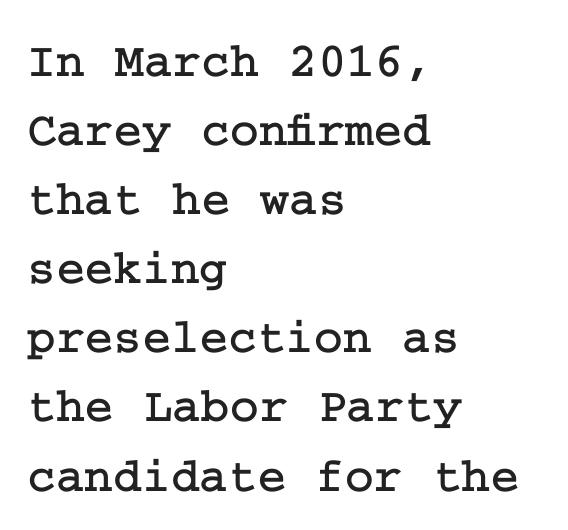
Q: Is the text italic (slanted)? A: No, it is upright.
Q: Is the typeface a serif or a sans-serif typeface? A: Serif.
Q: Is the text underlined? A: No.
Q: How is the paragraph aligned? A: Left-aligned.
Q: Is the spacing between letters normal or unusually wide? A: Normal.
Q: Is the spacing between lines tight, normal or loose? A: Normal.
Q: Width (condensed, normal, or wide)? A: Normal.
Q: Stroke contrast? A: Low.
Q: x-height? A: Medium.
